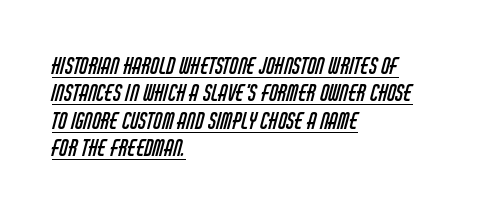
Q: Is the text bold? A: No.
Q: Is the text underlined? A: Yes.
Q: How is the paragraph aligned? A: Left-aligned.
Q: Is the spacing between letters normal or unusually wide? A: Normal.
Q: Is the spacing between lines tight, normal or loose? A: Normal.
